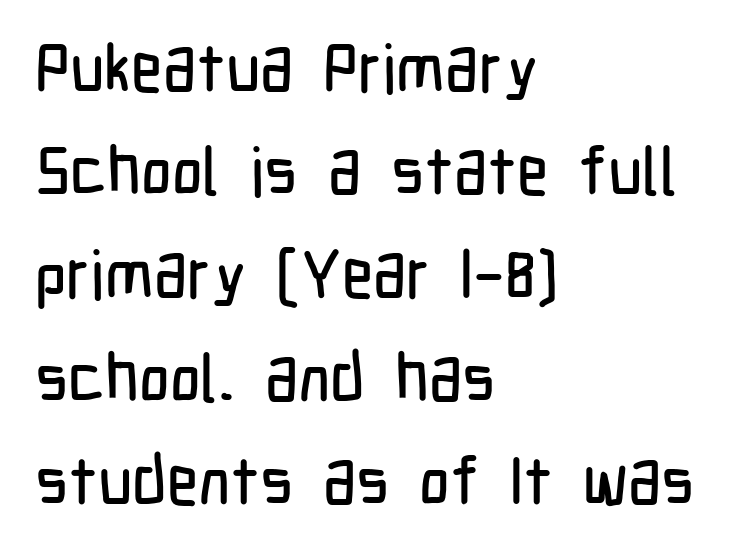
Line starts are locked; line ends wander. The gap between lines stays unmarked. The type sits square on the baseline with zero lean. The lines sit at an ordinary, default distance from one another. Note: no serifs on the glyphs. Proportional: the letters do not fall into vertical columns.
